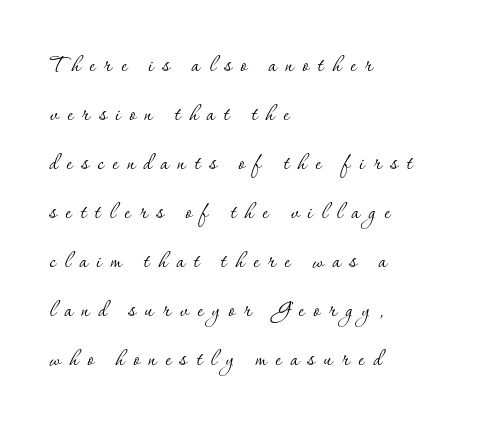
The image shows 28 px thin serif type; set left-aligned, line spacing 1.75x, unusually wide letter spacing (+0.32 em), not underlined; low stroke contrast and a small x-height.
